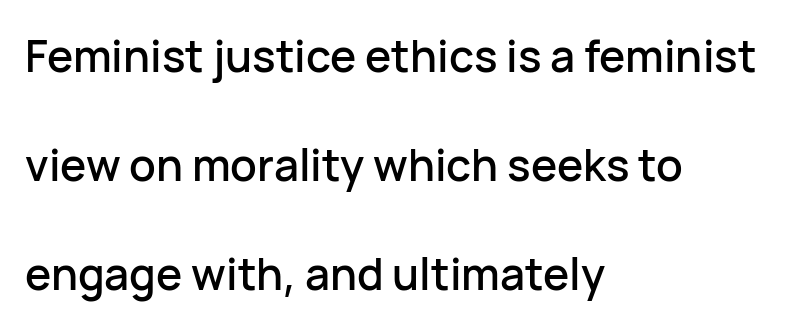
Q: Is the text italic (slanted)? A: No, it is upright.
Q: Is the typeface a serif or a sans-serif typeface? A: Sans-serif.
Q: Is the text underlined? A: No.
Q: How is the paragraph aligned? A: Left-aligned.
Q: Is the spacing between letters normal or unusually wide? A: Normal.
Q: Is the spacing between lines tight, normal or loose? A: Loose.
Q: Width (condensed, normal, or wide)? A: Normal.
Q: Stroke contrast? A: Low.
Q: x-height? A: Medium.
Q: Monospaced? A: No.
